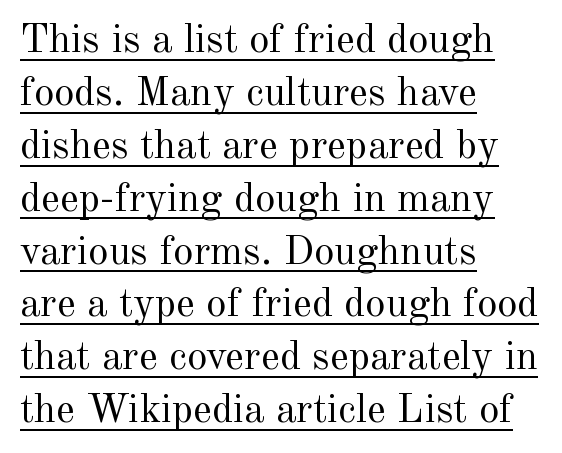
These lines are set flush left with a ragged right edge. Weight: not bold — regular or lighter. Posture: upright roman. Spacing verdict: proportional, widths tailored to each character. Honestly, the row spacing looks completely unremarkable. A baseline rule has been typeset under these characters.
